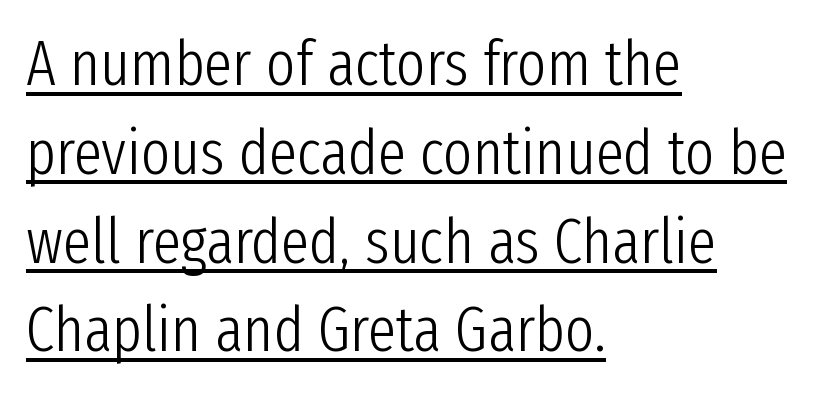
The image shows 63 px light, condensed sans-serif type, upright; set left-aligned, normal line spacing (1.41x), normal letter spacing, underlined; low stroke contrast and a medium x-height.
